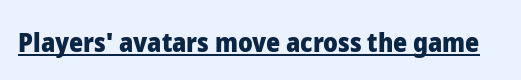
Q: Is the text bold? A: Yes.
Q: Is the text italic (slanted)? A: No, it is upright.
Q: Is the text underlined? A: Yes.
Q: Is the spacing between letters normal or unusually wide? A: Normal.
